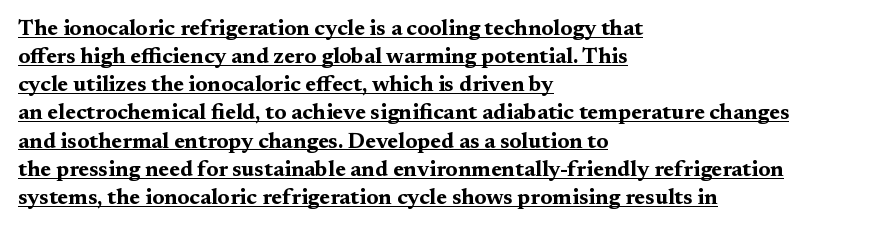
The image shows 22 px bold type, upright; set left-aligned, normal line spacing (1.28x), normal letter spacing, underlined.
